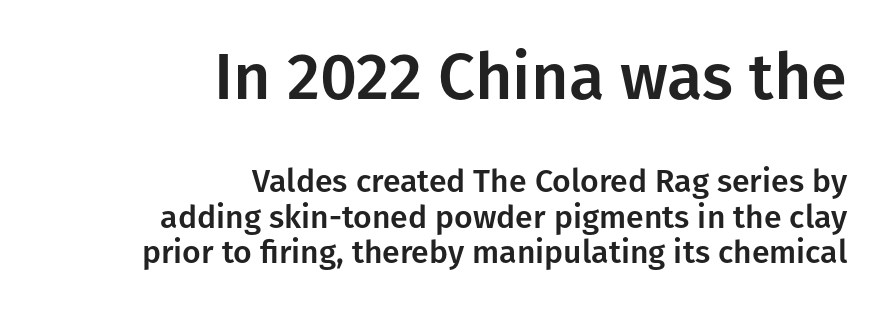
{"serif": "no", "italic": "no", "width": "normal", "stroke_contrast": "low", "x_height": "medium", "monospaced": "no", "underline": "no", "align": "right", "line_spacing": "tight", "line_spacing_ratio": 1.11, "letter_spacing": "normal", "letter_spacing_em": 0.0, "larger_block": "first", "size_ratio": 2.03, "glyph_px": 65}
